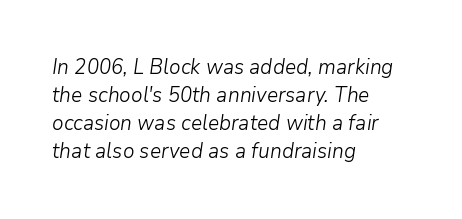
What stands out about the letter spacing? Nothing — it is the standard amount. What's the leading like? Ordinary, nothing unusual. Lines of text with bare space underneath. The text carries the slant typical of an italic or oblique font.
